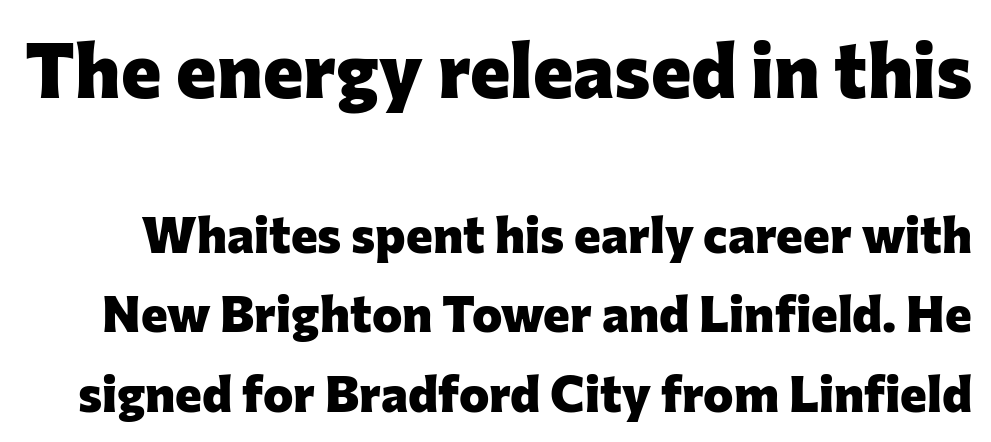
Q: Is the text bold? A: Yes.
Q: Is the text italic (slanted)? A: No, it is upright.
Q: Is the typeface a serif or a sans-serif typeface? A: Sans-serif.
Q: Is the text underlined? A: No.
Q: Is the spacing between letters normal or unusually wide? A: Normal.
Q: Is the spacing between lines tight, normal or loose? A: Normal.
Q: Which block of text is set in a larger size, the first (top) or the second (bottom)? A: The first (top) one.
Q: Width (condensed, normal, or wide)? A: Normal.
Q: Stroke contrast? A: Low.
Q: x-height? A: Medium.
Q: Monospaced? A: No.
